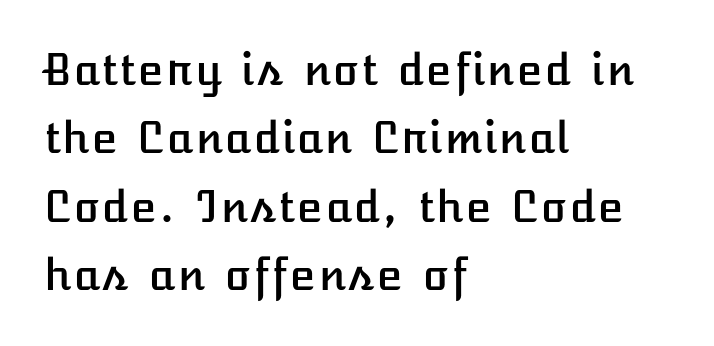
Tracking here is standard; glyphs follow each other at the usual distance. Caption: multi-line text, flush left, ragged right. Is there much room between lines? A standard amount, neither cramped nor airy. No italicization has been applied; the sample stays upright. Type without underlining.
